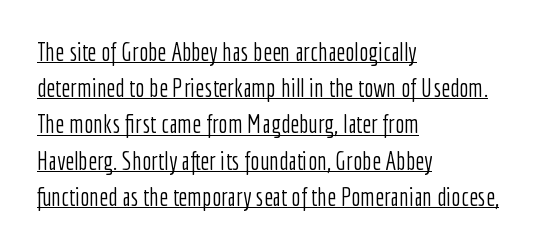
{"italic": "no", "bold": "no", "underline": "yes", "align": "left", "line_spacing": "normal", "line_spacing_ratio": 1.45, "letter_spacing": "normal", "letter_spacing_em": 0.0, "glyph_px": 25}
